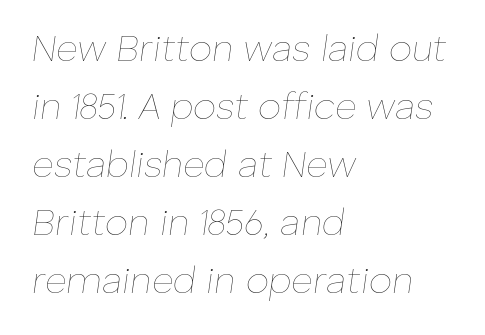
{"italic": "yes", "lean": "right", "slant_degrees": 8, "bold": "no", "weight": "thin", "width": "normal", "stroke_contrast": "low", "x_height": "medium", "monospaced": "no", "underline": "no", "align": "left", "line_spacing": "normal", "line_spacing_ratio": 1.57, "letter_spacing": "normal", "letter_spacing_em": 0.0, "glyph_px": 37}
